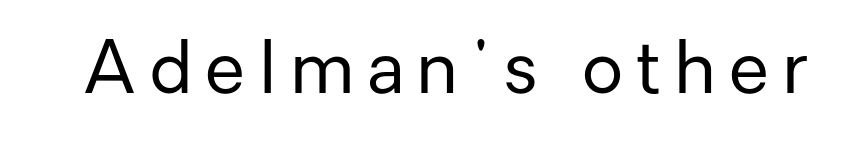
Q: Is the text bold? A: No.
Q: Is the text italic (slanted)? A: No, it is upright.
Q: Is the typeface a serif or a sans-serif typeface? A: Sans-serif.
Q: Is the text underlined? A: No.
Q: Width (condensed, normal, or wide)? A: Normal.
Q: Stroke contrast? A: Low.
Q: x-height? A: Medium.
Q: Monospaced? A: No.
